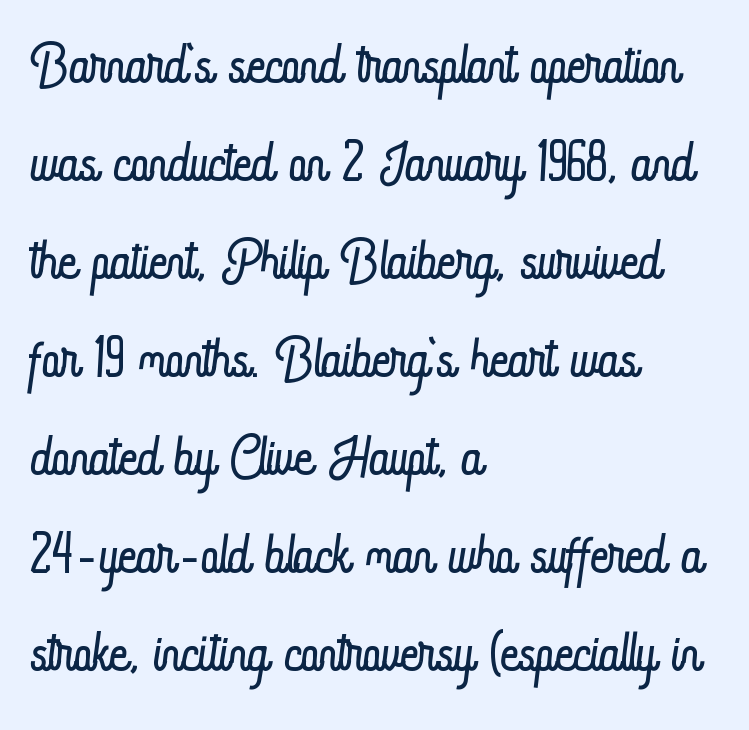
Letters rest on an invisible, unmarked baseline. The letters advance in unequal steps, a hallmark of proportional type. The strokes carry an ordinary text weight at most. Typeset ragged right — the left edge is the straight one. The rendering keeps characters at their native spacing.
